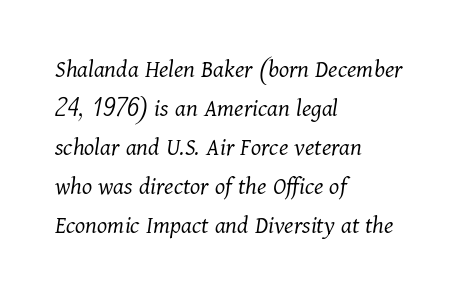
Observe the lean: these are italic letterforms. The foot of each line stays bare and open. Line starts are locked; line ends wander. Letter spacing: default. Leading: standard. Heaviness? Minimal to ordinary, like unemphasized prose.
